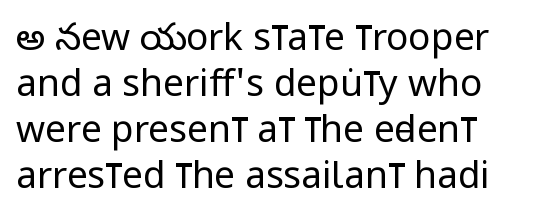
The image shows 37 px regular-weight, condensed sans-serif type, upright; set left-aligned, line spacing 1.24x, normal letter spacing, not underlined; low stroke contrast and a large x-height.
